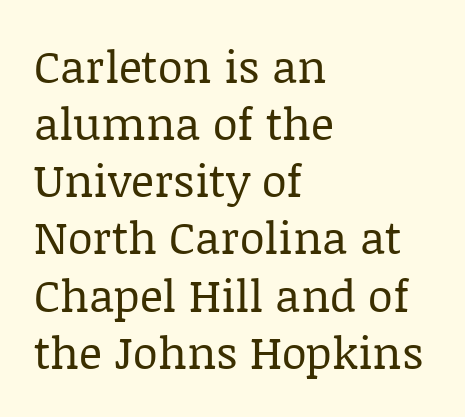
{"serif": "yes", "italic": "no", "bold": "no", "weight": "regular", "width": "normal", "stroke_contrast": "low", "x_height": "large", "monospaced": "no", "underline": "no", "align": "left", "line_spacing": "normal", "line_spacing_ratio": 1.27, "letter_spacing": "normal", "letter_spacing_em": 0.0, "glyph_px": 45}
